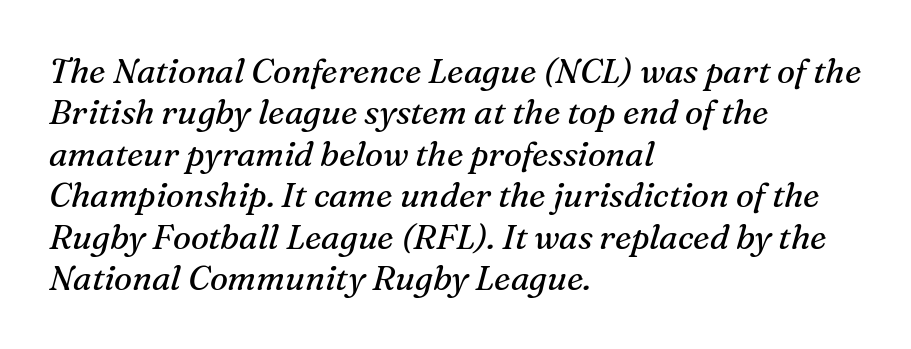
Q: Is the text bold? A: No.
Q: Is the text italic (slanted)? A: Yes, it leans right by about 16 degrees.
Q: Is the typeface a serif or a sans-serif typeface? A: Serif.
Q: Is the text underlined? A: No.
Q: How is the paragraph aligned? A: Left-aligned.
Q: Is the spacing between letters normal or unusually wide? A: Normal.
Q: Width (condensed, normal, or wide)? A: Normal.
Q: Stroke contrast? A: Medium.
Q: x-height? A: Medium.
Q: Monospaced? A: No.
